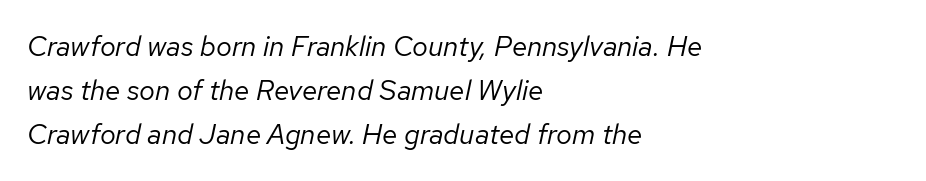
{"italic": "yes", "lean": "right", "slant_degrees": 12, "bold": "no", "weight": "regular", "width": "normal", "stroke_contrast": "low", "x_height": "medium", "monospaced": "no", "underline": "no", "align": "left", "line_spacing": "normal", "line_spacing_ratio": 1.58, "letter_spacing": "normal", "letter_spacing_em": 0.0, "glyph_px": 28}
